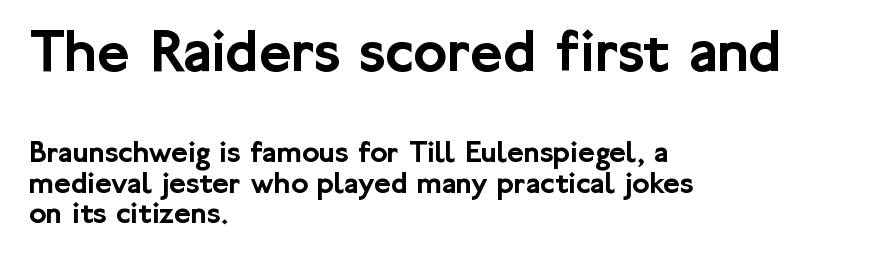
Q: Is the text italic (slanted)? A: No, it is upright.
Q: Is the typeface a serif or a sans-serif typeface? A: Sans-serif.
Q: Is the text underlined? A: No.
Q: How is the paragraph aligned? A: Left-aligned.
Q: Is the spacing between letters normal or unusually wide? A: Normal.
Q: Is the spacing between lines tight, normal or loose? A: Tight.
Q: Which block of text is set in a larger size, the first (top) or the second (bottom)? A: The first (top) one.
Q: Width (condensed, normal, or wide)? A: Normal.
Q: Stroke contrast? A: Low.
Q: x-height? A: Medium.
Q: Monospaced? A: No.
